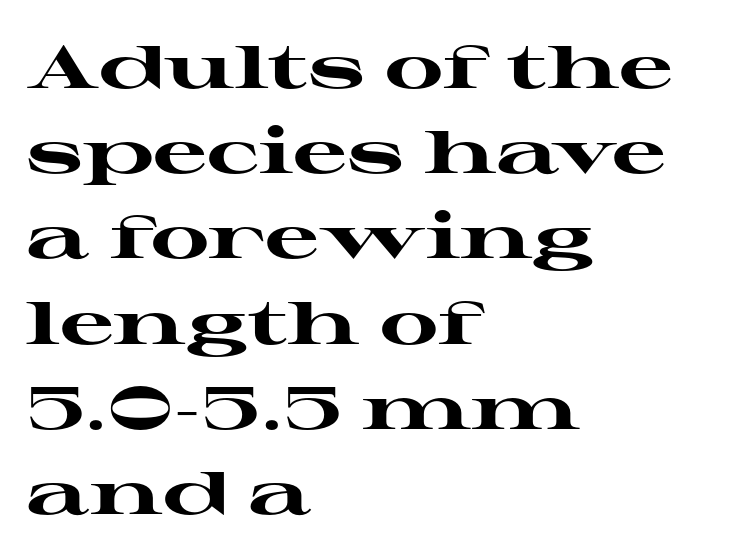
The image shows 60 px heavy, wide serif type, upright; set left-aligned, normal line spacing (1.42x), normal letter spacing, not underlined; high stroke contrast and a medium x-height.
